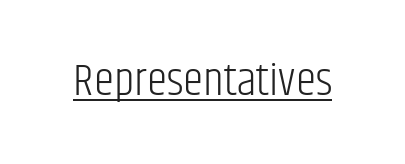
Underline: present. The letters carry no serifs — their stems end cleanly without finishing strokes. No extra tracking has been applied to these lines. Compared with a typical body face, this is equally light or lighter still. The lettering stays uniformly vertical, giving the passage a roman look.
